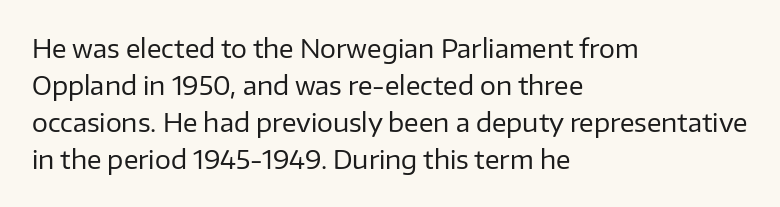
Q: Is the text bold? A: No.
Q: Is the text italic (slanted)? A: No, it is upright.
Q: Is the text underlined? A: No.
Q: How is the paragraph aligned? A: Left-aligned.
Q: Is the spacing between letters normal or unusually wide? A: Normal.
Q: Is the spacing between lines tight, normal or loose? A: Normal.
